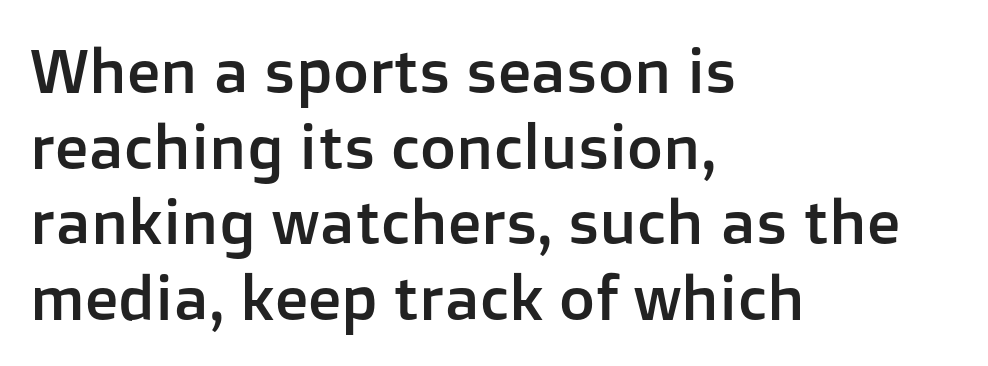
{"serif": "no", "italic": "no", "width": "normal", "stroke_contrast": "low", "x_height": "medium", "monospaced": "no", "underline": "no", "align": "left", "line_spacing_ratio": 1.22, "letter_spacing": "normal", "letter_spacing_em": 0.0, "glyph_px": 62}
